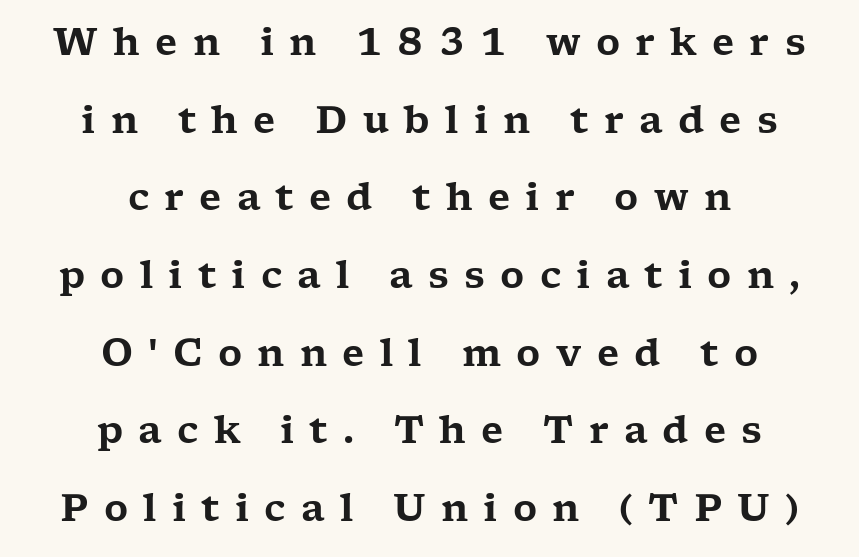
Q: Is the text italic (slanted)? A: No, it is upright.
Q: Is the typeface a serif or a sans-serif typeface? A: Serif.
Q: Is the text underlined? A: No.
Q: How is the paragraph aligned? A: Centered.
Q: Is the spacing between letters normal or unusually wide? A: Unusually wide.
Q: Is the spacing between lines tight, normal or loose? A: Loose.
Q: Width (condensed, normal, or wide)? A: Wide.
Q: Stroke contrast? A: Low.
Q: x-height? A: Medium.
Q: Monospaced? A: No.
